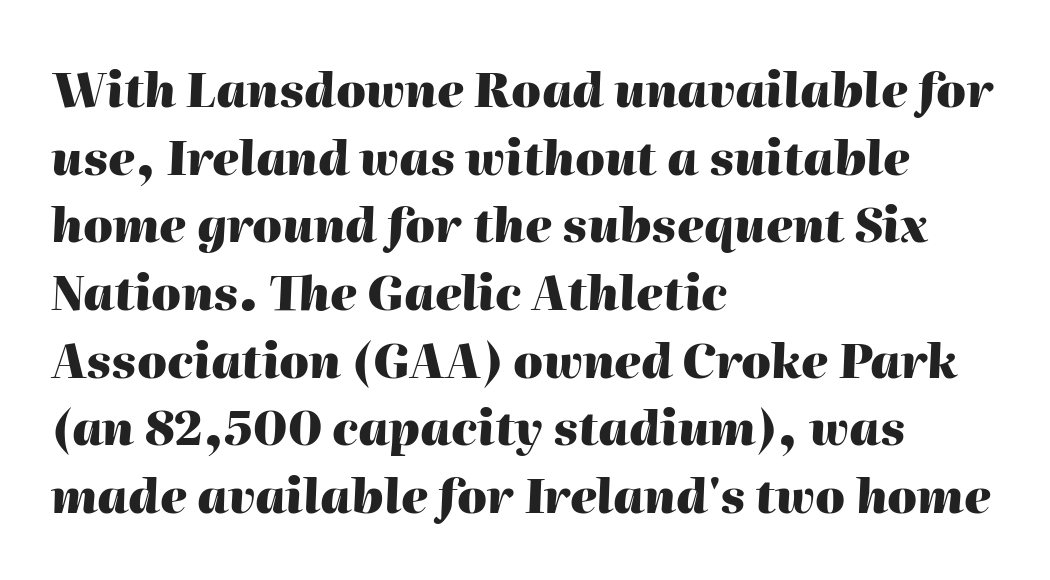
Q: Is the text bold? A: Yes.
Q: Is the text italic (slanted)? A: Yes, it leans right by about 2 degrees.
Q: Is the text underlined? A: No.
Q: How is the paragraph aligned? A: Left-aligned.
Q: Is the spacing between letters normal or unusually wide? A: Normal.
Q: Is the spacing between lines tight, normal or loose? A: Normal.
Q: Width (condensed, normal, or wide)? A: Normal.
Q: Stroke contrast? A: High.
Q: x-height? A: Medium.
Q: Monospaced? A: No.
